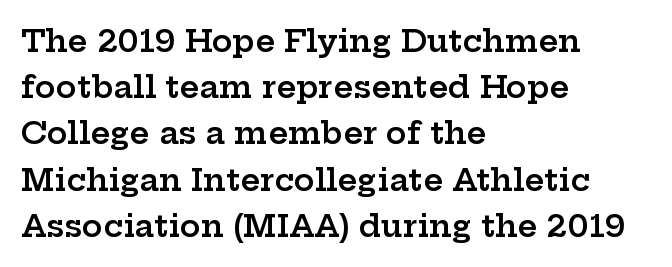
{"serif": "yes", "italic": "no", "bold": "semi", "weight": "semibold", "width": "wide", "stroke_contrast": "low", "x_height": "medium", "monospaced": "no", "underline": "no", "align": "left", "line_spacing": "normal", "line_spacing_ratio": 1.49, "letter_spacing": "normal", "letter_spacing_em": 0.0, "glyph_px": 31}
